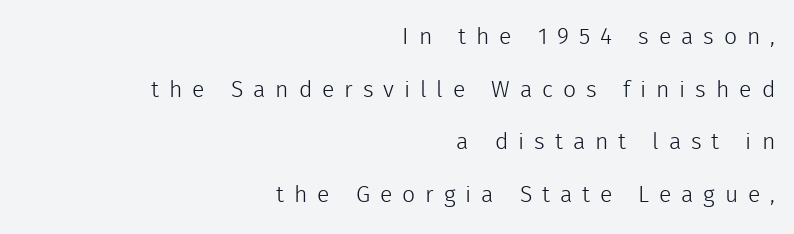
This sample uses an upright cut, with every glyph sitting square on the baseline. Letters rest on an invisible, unmarked baseline. The font is comparable to plain body text, perhaps lighter. You could only call the tracking loose — the letters float apart.
